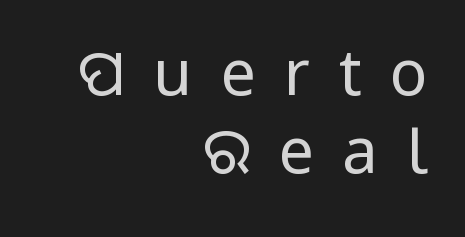
Q: Is the text bold? A: No.
Q: Is the text italic (slanted)? A: No, it is upright.
Q: Is the typeface a serif or a sans-serif typeface? A: Sans-serif.
Q: Is the text underlined? A: No.
Q: How is the paragraph aligned? A: Right-aligned.
Q: Is the spacing between letters normal or unusually wide? A: Unusually wide.
Q: Width (condensed, normal, or wide)? A: Normal.
Q: Stroke contrast? A: Low.
Q: x-height? A: Medium.
Q: Monospaced? A: No.
